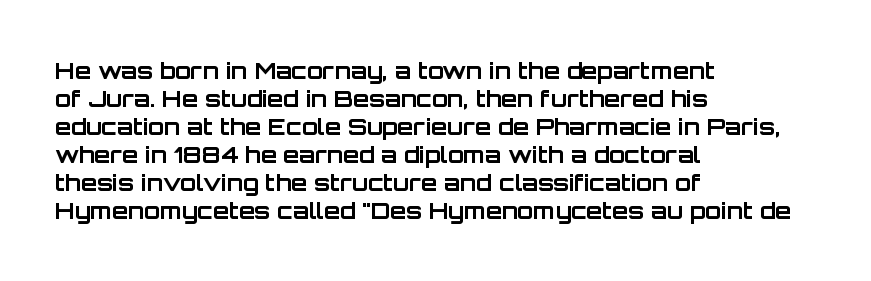
Q: Is the text bold? A: Yes.
Q: Is the text italic (slanted)? A: No, it is upright.
Q: Is the text underlined? A: No.
Q: How is the paragraph aligned? A: Left-aligned.
Q: Is the spacing between letters normal or unusually wide? A: Normal.
